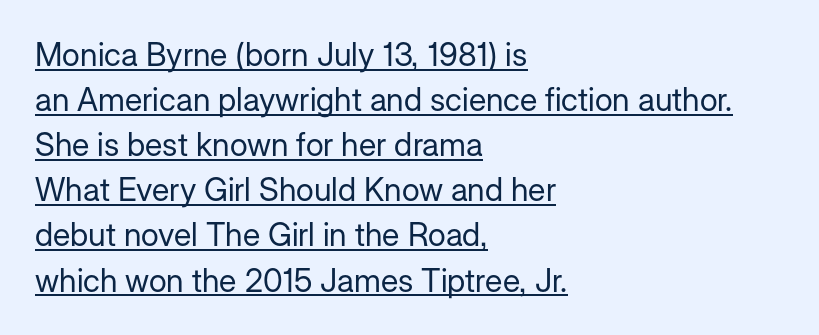
Q: Is the text bold? A: No.
Q: Is the text italic (slanted)? A: No, it is upright.
Q: Is the typeface a serif or a sans-serif typeface? A: Sans-serif.
Q: Is the text underlined? A: Yes.
Q: How is the paragraph aligned? A: Left-aligned.
Q: Is the spacing between letters normal or unusually wide? A: Normal.
Q: Is the spacing between lines tight, normal or loose? A: Normal.
Q: Width (condensed, normal, or wide)? A: Normal.
Q: Stroke contrast? A: Low.
Q: x-height? A: Medium.
Q: Monospaced? A: No.
